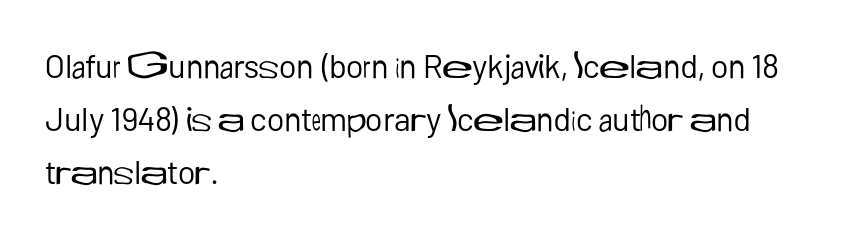
{"serif": "no", "italic": "no", "bold": "no", "weight": "regular", "width": "normal", "stroke_contrast": "low", "x_height": "medium", "monospaced": "no", "underline": "no", "align": "left", "line_spacing": "normal", "line_spacing_ratio": 1.6, "letter_spacing": "normal", "letter_spacing_em": 0.0, "glyph_px": 33}
